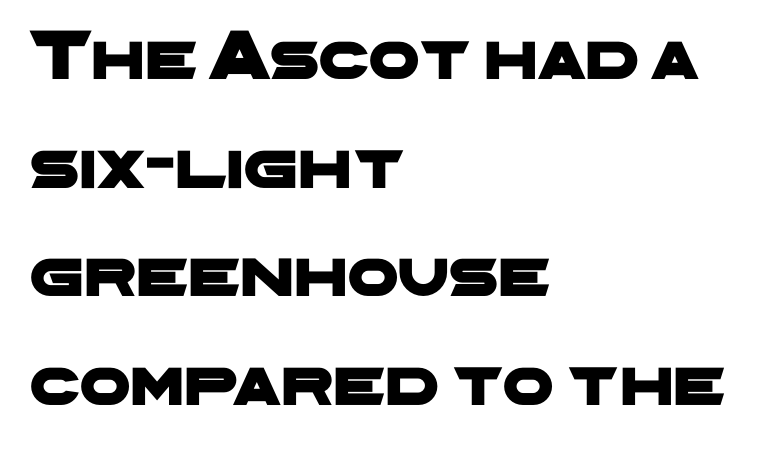
The image shows 72 px wide sans-serif type; set left-aligned, normal line spacing (1.51x), normal letter spacing, not underlined; low stroke contrast and a medium x-height.
